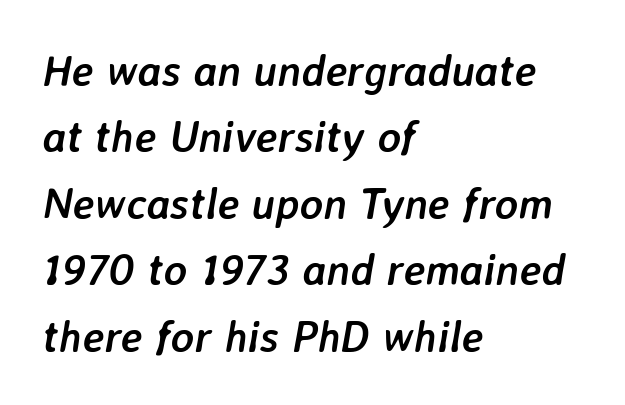
{"italic": "yes", "lean": "right", "slant_degrees": 7, "bold": "yes", "weight": "semibold", "width": "normal", "stroke_contrast": "low", "x_height": "medium", "monospaced": "no", "underline": "no", "align": "left", "line_spacing": "normal", "line_spacing_ratio": 1.51, "letter_spacing": "normal", "letter_spacing_em": 0.0, "glyph_px": 44}
